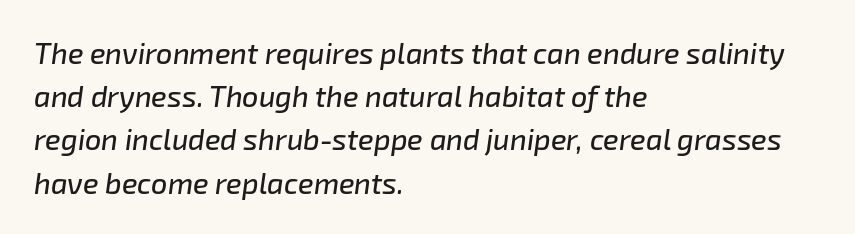
{"italic": "yes", "lean": "right", "slant_degrees": 8, "width": "normal", "stroke_contrast": "low", "x_height": "medium", "monospaced": "no", "underline": "no", "align": "left", "line_spacing": "normal", "line_spacing_ratio": 1.49, "letter_spacing": "normal", "letter_spacing_em": 0.0, "glyph_px": 29}
